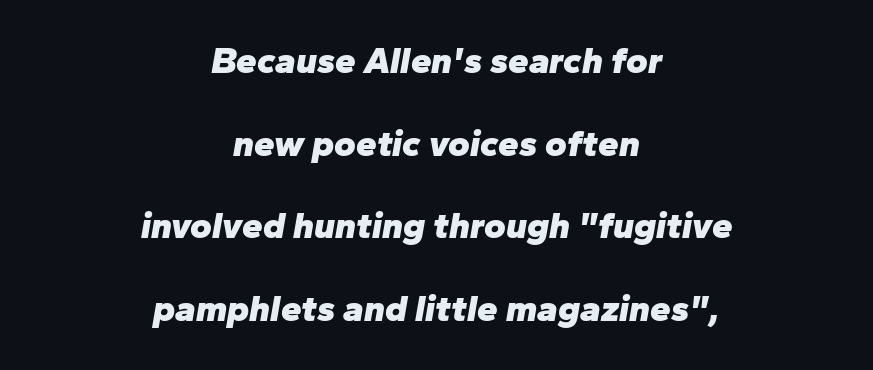
{"italic": "yes", "lean": "right", "slant_degrees": 10, "bold": "yes", "weight": "heavy", "width": "normal", "stroke_contrast": "low", "x_height": "medium", "monospaced": "no", "underline": "no", "align": "center", "line_spacing": "loose", "line_spacing_ratio": 2.23, "letter_spacing": "normal", "letter_spacing_em": 0.0, "glyph_px": 37}
